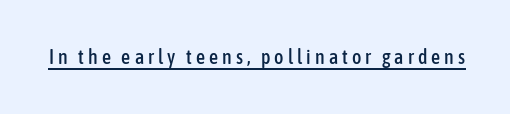
You can see a thin bar hugging the bottom of the glyphs. The letters stand straight up with perfectly vertical stems. You could only call the tracking loose — the letters float apart.
